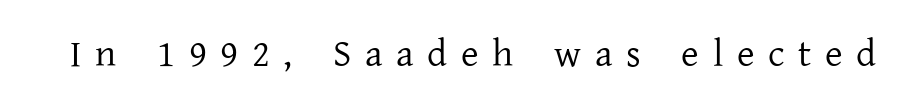
Is this a fixed-width face? No — the glyphs have proportional, varying widths. Old-style or modern, the face here clearly has serifs. In terms of letterspacing, this is a distinctly airy, spread setting. The axis of the letterforms is exactly vertical.
